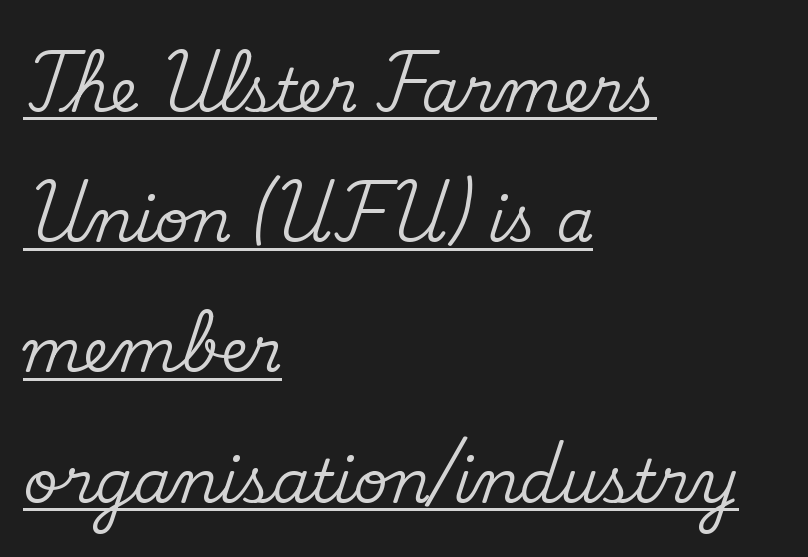
{"width": "normal", "stroke_contrast": "medium", "x_height": "small", "monospaced": "no", "underline": "yes", "align": "left", "line_spacing": "loose", "line_spacing_ratio": 2.17, "letter_spacing": "normal", "letter_spacing_em": 0.0, "glyph_px": 60}
